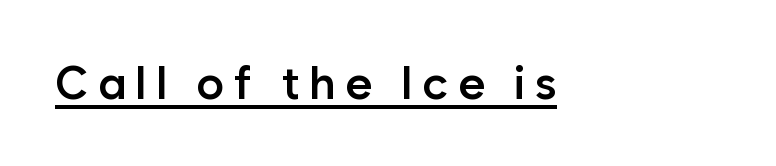
Q: Is the text bold? A: Semi-bold.
Q: Is the text italic (slanted)? A: No, it is upright.
Q: Is the typeface a serif or a sans-serif typeface? A: Sans-serif.
Q: Is the text underlined? A: Yes.
Q: Is the spacing between letters normal or unusually wide? A: Unusually wide.
Q: Width (condensed, normal, or wide)? A: Normal.
Q: Stroke contrast? A: Low.
Q: x-height? A: Medium.
Q: Monospaced? A: No.
